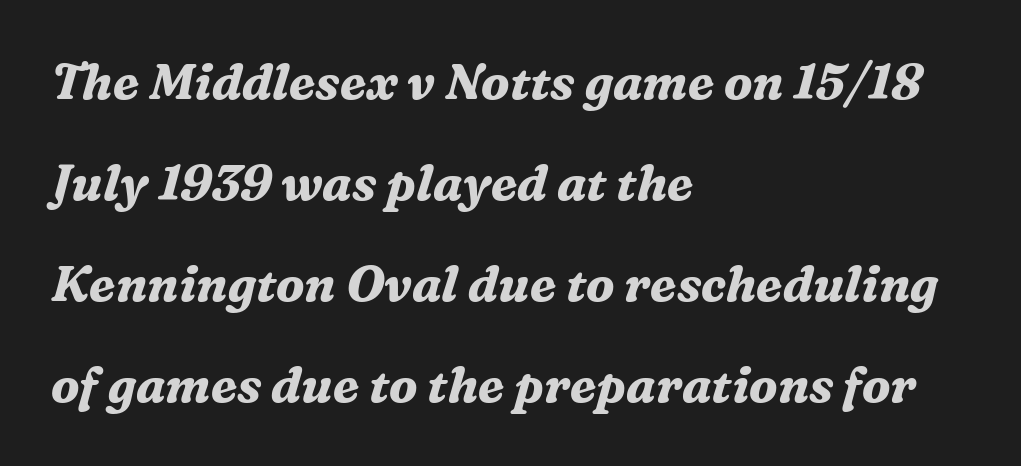
{"serif": "yes", "italic": "yes", "lean": "right", "slant_degrees": 16, "bold": "yes", "weight": "bold", "width": "normal", "stroke_contrast": "medium", "x_height": "medium", "monospaced": "no", "underline": "no", "align": "left", "line_spacing": "loose", "line_spacing_ratio": 2.06, "letter_spacing": "normal", "letter_spacing_em": 0.0, "glyph_px": 49}
